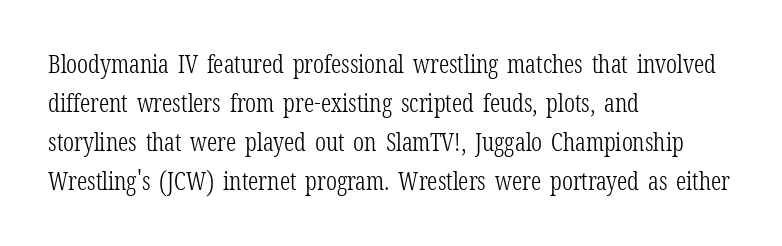
{"italic": "no", "bold": "no", "underline": "no", "align": "left", "line_spacing": "normal", "line_spacing_ratio": 1.56, "letter_spacing": "normal", "letter_spacing_em": 0.0, "glyph_px": 25}
